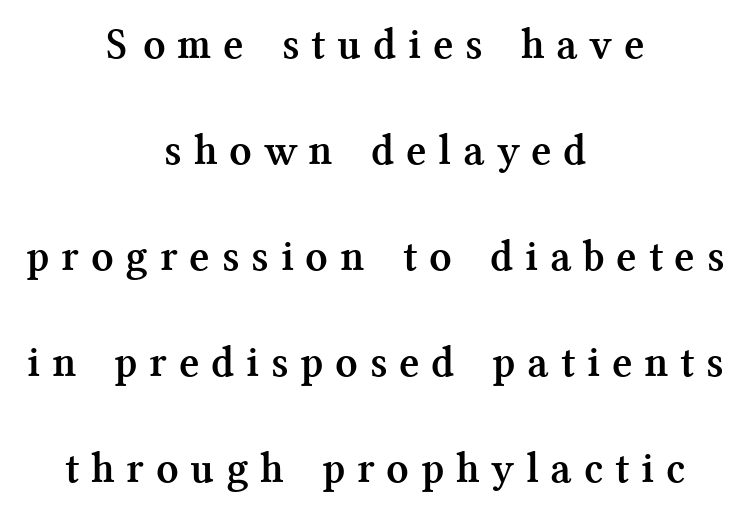
{"serif": "yes", "italic": "no", "bold": "yes", "weight": "semibold", "width": "normal", "stroke_contrast": "medium", "x_height": "medium", "monospaced": "no", "underline": "no", "align": "center", "line_spacing": "loose", "line_spacing_ratio": 2.41, "letter_spacing": "wide", "letter_spacing_em": 0.35, "glyph_px": 44}
